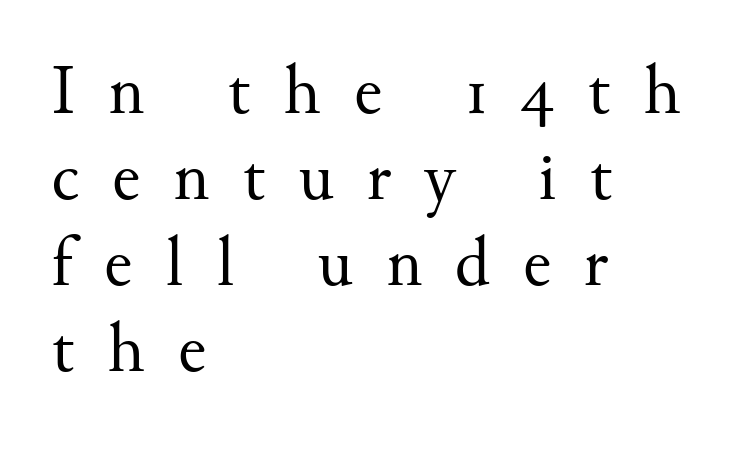
{"serif": "yes", "italic": "no", "bold": "no", "weight": "regular", "width": "normal", "stroke_contrast": "medium", "x_height": "small", "monospaced": "no", "underline": "no", "align": "left", "line_spacing_ratio": 1.21, "letter_spacing": "wide", "letter_spacing_em": 0.46, "glyph_px": 71}
